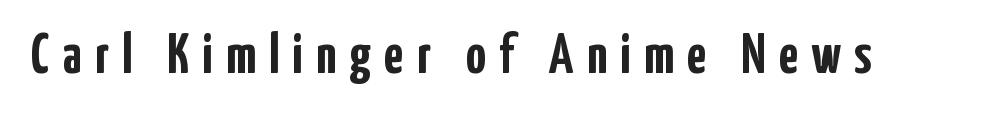
{"serif": "no", "italic": "no", "bold": "yes", "weight": "semibold", "width": "condensed", "stroke_contrast": "low", "x_height": "medium", "monospaced": "no", "underline": "no", "letter_spacing": "wide", "letter_spacing_em": 0.24, "glyph_px": 56}
